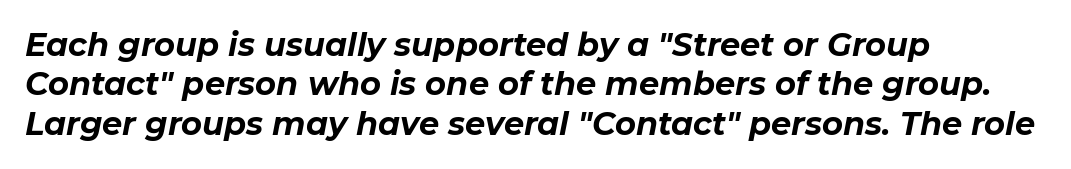
Q: Is the text bold? A: Yes.
Q: Is the text italic (slanted)? A: Yes, it leans right by about 11 degrees.
Q: Is the text underlined? A: No.
Q: How is the paragraph aligned? A: Left-aligned.
Q: Is the spacing between letters normal or unusually wide? A: Normal.
Q: Width (condensed, normal, or wide)? A: Normal.
Q: Stroke contrast? A: Low.
Q: x-height? A: Medium.
Q: Monospaced? A: No.
